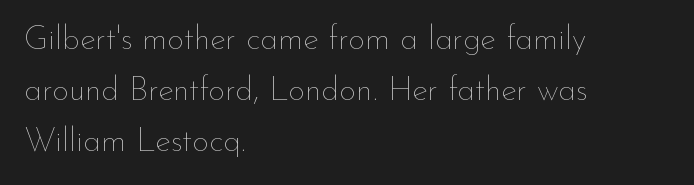
The image shows 33 px thin type, upright; set left-aligned, normal line spacing (1.55x), normal letter spacing, not underlined; low stroke contrast and a small x-height.
